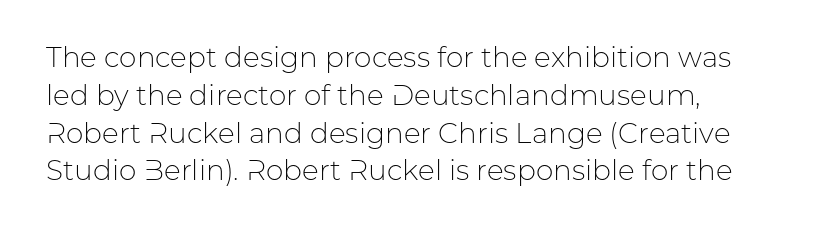
{"serif": "no", "italic": "no", "bold": "no", "weight": "light", "width": "normal", "stroke_contrast": "low", "x_height": "medium", "monospaced": "no", "underline": "no", "line_spacing": "normal", "line_spacing_ratio": 1.35, "letter_spacing": "normal", "letter_spacing_em": 0.0, "glyph_px": 28}
